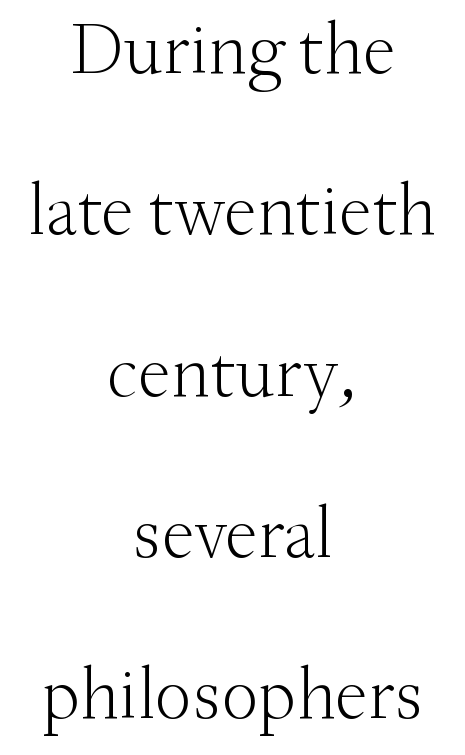
Notice how the stems are strictly vertical — no italics here. Character widths vary here, with narrow letters taking less room than wide ones. The foot of each line stays bare and open. The rendering positions every line midway between the sides. The gaps between neighbouring characters are ordinary and unremarkable.
